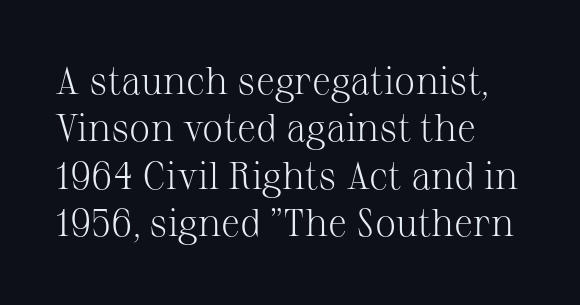
{"serif": "yes", "italic": "no", "bold": "no", "weight": "light", "width": "normal", "stroke_contrast": "medium", "x_height": "medium", "monospaced": "no", "underline": "no", "align": "left", "line_spacing": "normal", "line_spacing_ratio": 1.25, "letter_spacing": "normal", "letter_spacing_em": 0.0, "glyph_px": 38}
